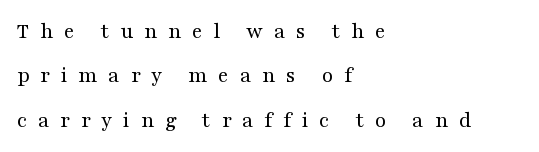
Leftover space on each line is placed entirely after the last word. Reading down the column, the eye jumps a long way to each next line. The passage shown has open, widely tracked lettering throughout. This is not heavy type; no bold has been used. The lettering holds an erect, upright posture throughout. Lines of text with bare space underneath.
